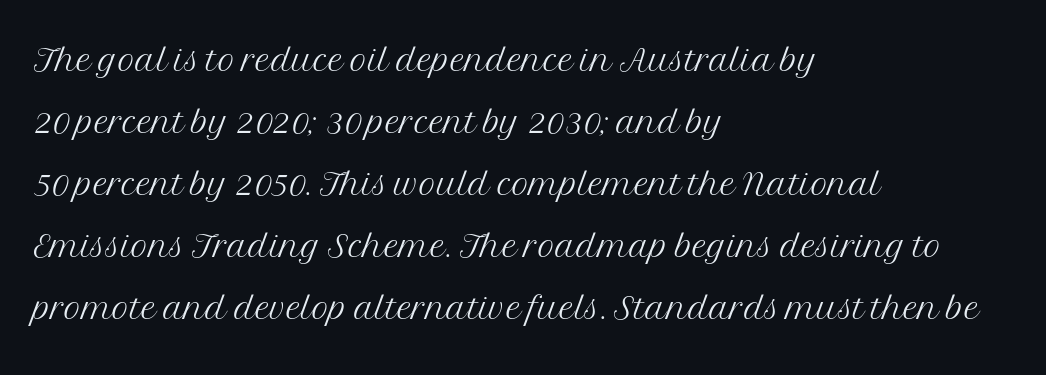
Standard letterfit; no display-style spreading of the glyphs. Varying glyph widths throughout — classic text-font behaviour. Is there much room between lines? A standard amount, neither cramped nor airy.
